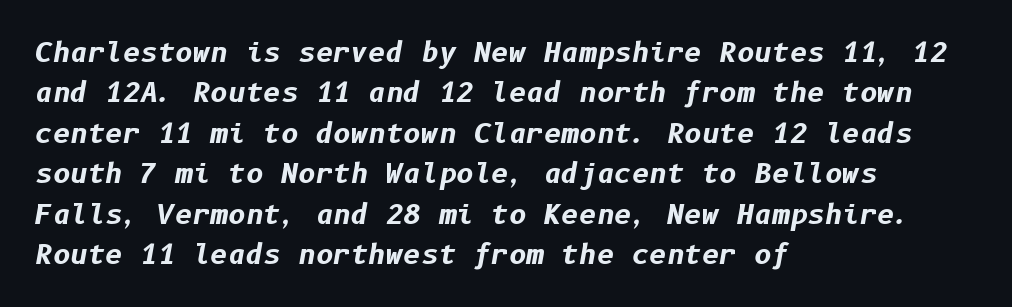
The image shows 27 px bold type, italic (leaning right); set left-aligned, normal line spacing (1.5x), normal letter spacing, not underlined.
